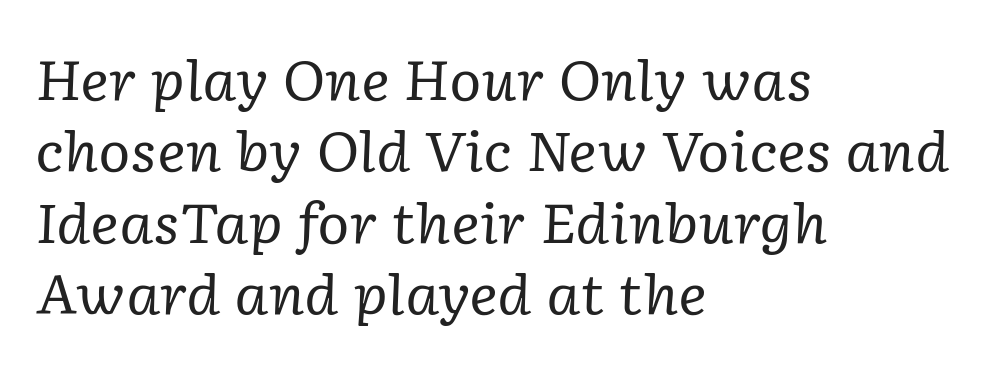
Q: Is the text bold? A: No.
Q: Is the text italic (slanted)? A: Yes, it leans right by about 2 degrees.
Q: Is the typeface a serif or a sans-serif typeface? A: Serif.
Q: Is the text underlined? A: No.
Q: How is the paragraph aligned? A: Left-aligned.
Q: Is the spacing between letters normal or unusually wide? A: Normal.
Q: Is the spacing between lines tight, normal or loose? A: Normal.
Q: Width (condensed, normal, or wide)? A: Normal.
Q: Stroke contrast? A: Low.
Q: x-height? A: Medium.
Q: Monospaced? A: No.
